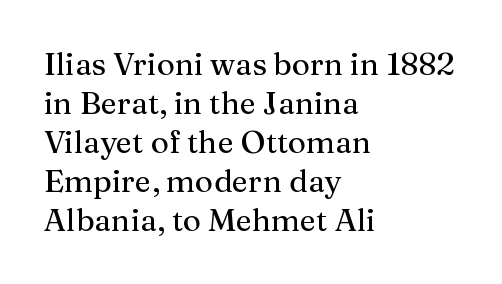
Q: Is the text italic (slanted)? A: No, it is upright.
Q: Is the typeface a serif or a sans-serif typeface? A: Serif.
Q: Is the text underlined? A: No.
Q: How is the paragraph aligned? A: Left-aligned.
Q: Is the spacing between letters normal or unusually wide? A: Normal.
Q: Is the spacing between lines tight, normal or loose? A: Normal.
Q: Width (condensed, normal, or wide)? A: Normal.
Q: Stroke contrast? A: Medium.
Q: x-height? A: Medium.
Q: Monospaced? A: No.
